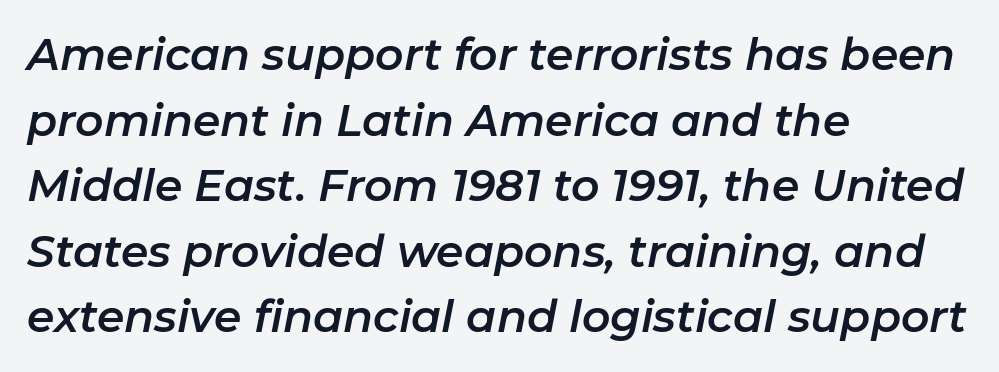
Characters follow at the spacing the type designer built in. Think of a printed novel: that variable character pitch is what you see here. Typeset ragged right — the left edge is the straight one. These lines were composed using italics. The specimen omits any rule beneath the text block's lines.
